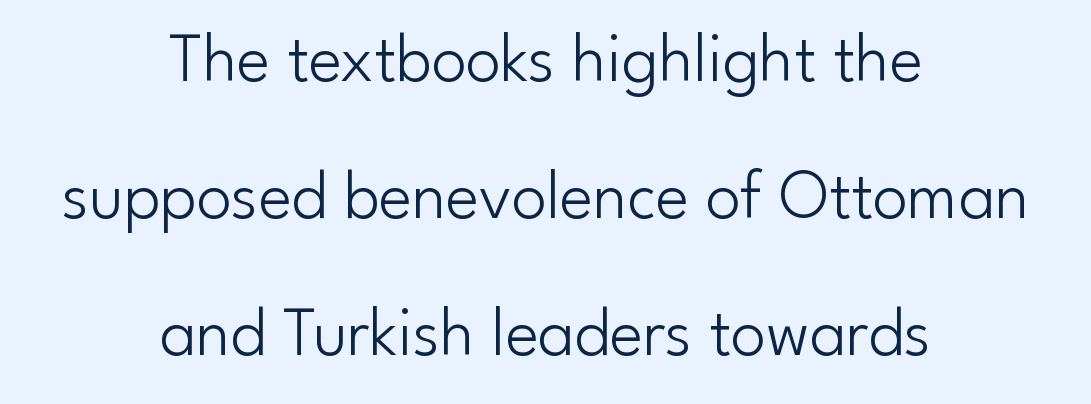
Ink coverage per letter is moderate at most. Stroke terminals: plain, sans-serif. A great deal of white space separates one row of letters from the next. Varying glyph widths throughout — classic text-font behaviour. Does extra space separate the letters? No, they use regular spacing.
